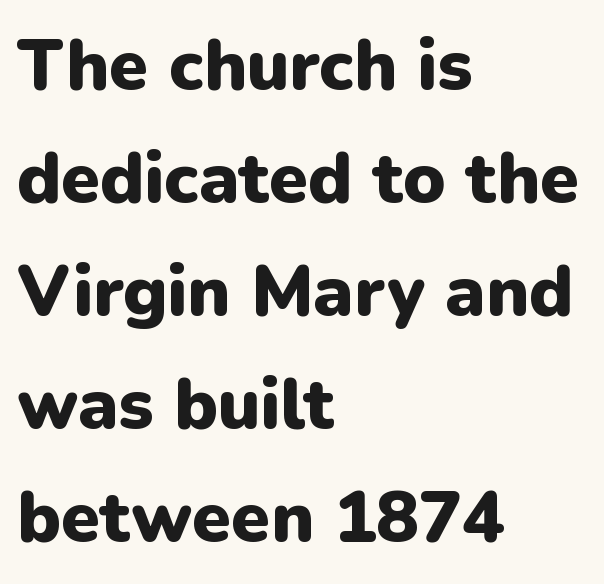
The image shows 71 px heavy sans-serif type, upright; set left-aligned, normal line spacing (1.59x), normal letter spacing, not underlined; low stroke contrast and a medium x-height.
